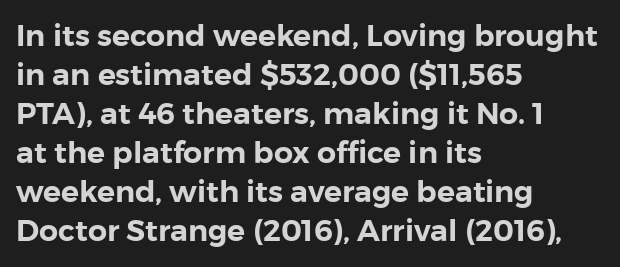
Line spacing here is normal. Words appear dense and cohesive because spacing is normal. Horizontal alignment here is leftward, the default for most running prose. Italic? Not at all — the glyphs are vertical. Classification — sans serif.
